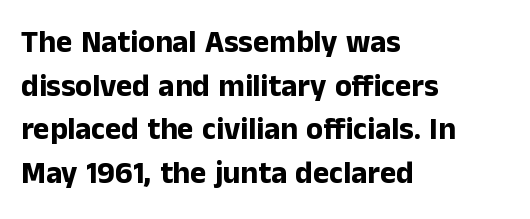
The image shows 31 px bold sans-serif type, upright; set left-aligned, normal line spacing (1.41x), normal letter spacing, not underlined; low stroke contrast and a medium x-height.
